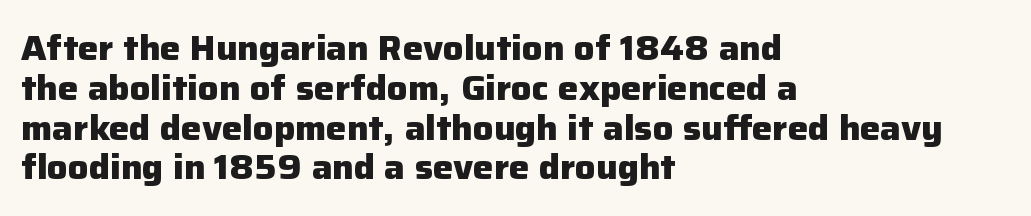
The image shows 34 px heavy sans-serif type, upright; set left-aligned, line spacing 1.17x, normal letter spacing, not underlined; low stroke contrast and a medium x-height.
